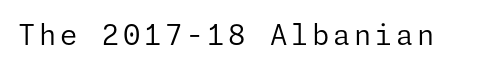
{"serif": "no", "italic": "no", "bold": "no", "weight": "regular", "width": "normal", "stroke_contrast": "low", "x_height": "medium", "underline": "no", "glyph_px": 28}
